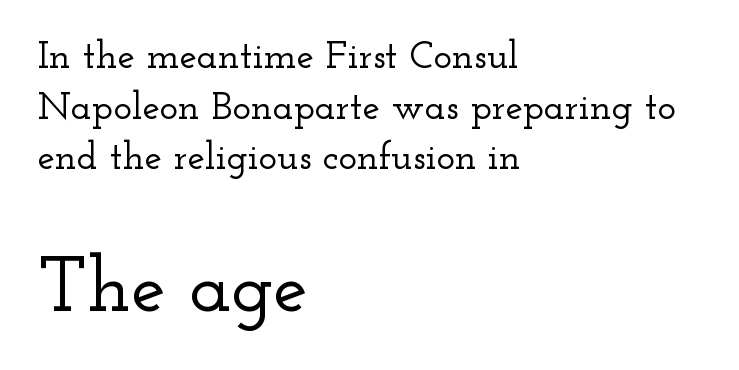
{"serif": "yes", "italic": "no", "width": "wide", "stroke_contrast": "low", "x_height": "small", "monospaced": "no", "underline": "no", "align": "left", "line_spacing": "normal", "line_spacing_ratio": 1.3, "letter_spacing": "normal", "letter_spacing_em": 0.0, "larger_block": "second", "size_ratio": 2.0, "glyph_px": 78}
